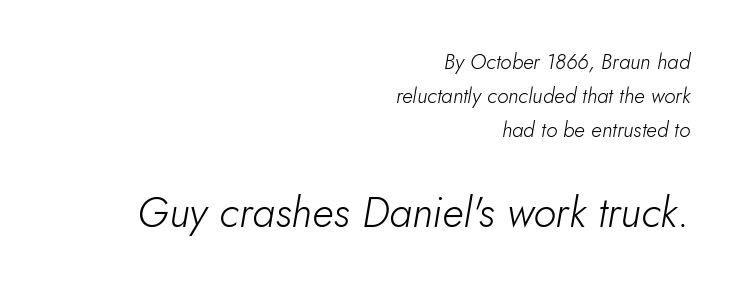
The image shows 42 px light type, italic (leaning right); set right-aligned, normal line spacing (1.63x), normal letter spacing, not underlined; the second (bottom) block is 2.0x larger; low stroke contrast and a small x-height.
